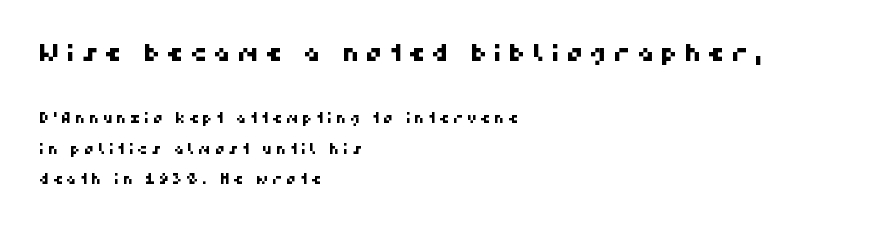
Descenders hang freely into open space. Whoever set this made the first block the dominant, larger element. Between one letter and the next there's a generous, obvious gap. Casual observation: everything's shoved over to the left. Does the leading feel generous? Absolutely, it's lavish.
